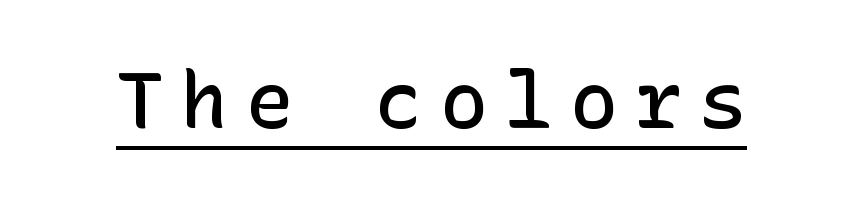
The image shows 79 px semibold sans-serif type, upright; set unusually wide letter spacing (+0.22 em), underlined; low stroke contrast and a medium x-height.
